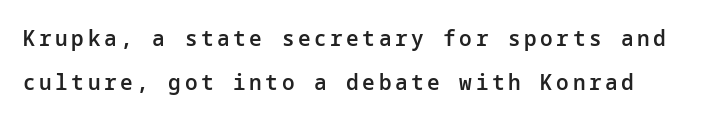
The image shows 21 px text type, upright; set loose line spacing (2.1x), not underlined.
